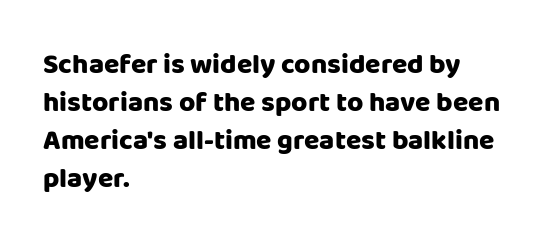
{"serif": "no", "italic": "no", "bold": "yes", "weight": "heavy", "width": "normal", "stroke_contrast": "low", "x_height": "large", "monospaced": "no", "underline": "no", "align": "left", "line_spacing": "normal", "line_spacing_ratio": 1.36, "letter_spacing": "normal", "letter_spacing_em": 0.0, "glyph_px": 28}
